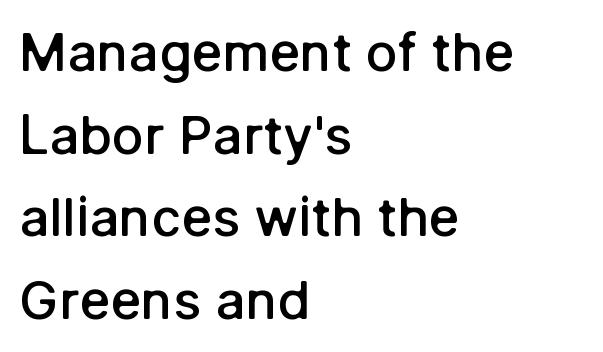
{"serif": "no", "italic": "no", "bold": "semi", "weight": "semibold", "width": "normal", "stroke_contrast": "low", "x_height": "medium", "monospaced": "no", "underline": "no", "align": "left", "line_spacing": "normal", "line_spacing_ratio": 1.56, "letter_spacing": "normal", "letter_spacing_em": 0.0, "glyph_px": 53}
